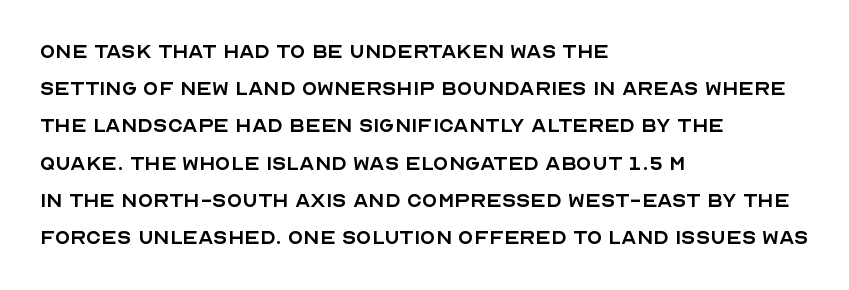
Q: Is the text bold? A: No.
Q: Is the text italic (slanted)? A: No, it is upright.
Q: Is the text underlined? A: No.
Q: How is the paragraph aligned? A: Left-aligned.
Q: Is the spacing between letters normal or unusually wide? A: Normal.
Q: Is the spacing between lines tight, normal or loose? A: Normal.
